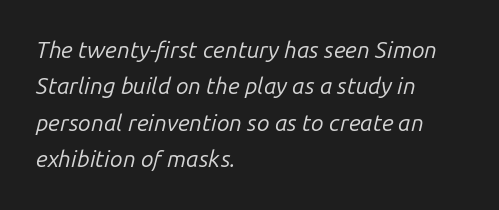
No heavy texture on the line: the type isn't bold. The paragraph shown leans on its left margin. Glance below the letters and you will spot only blank space. The rows are spaced the way most documents space them. You could call the tracking neutral — neither tight nor loose. The letters are slanted; this is an italic face.
